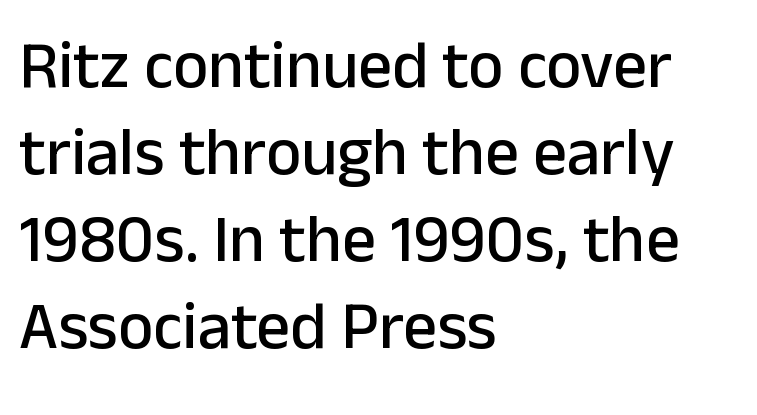
The image shows 67 px sans-serif type, upright; set left-aligned, normal line spacing (1.3x), normal letter spacing, not underlined; low stroke contrast and a medium x-height.
